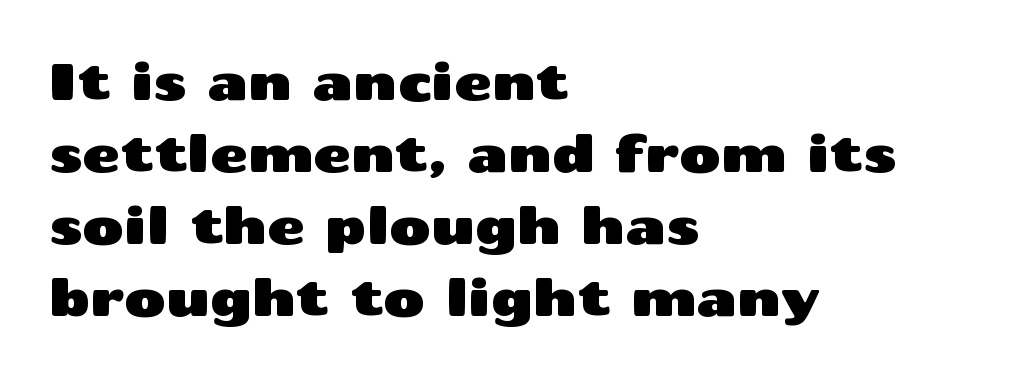
The image shows 51 px wide sans-serif type, upright; set left-aligned, normal line spacing (1.41x), normal letter spacing, not underlined; medium stroke contrast and a medium x-height.
